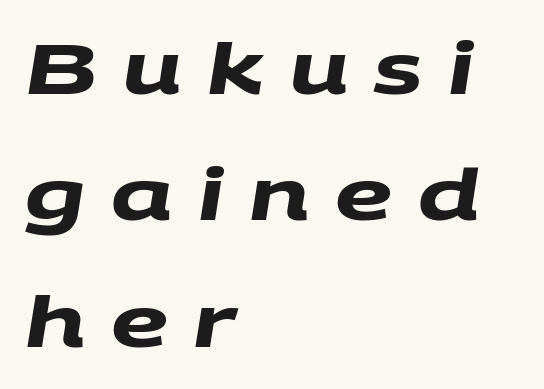
The image shows 71 px heavy, wide sans-serif type; set left-aligned, line spacing 1.78x, unusually wide letter spacing (+0.36 em), not underlined; medium stroke contrast and a large x-height.
